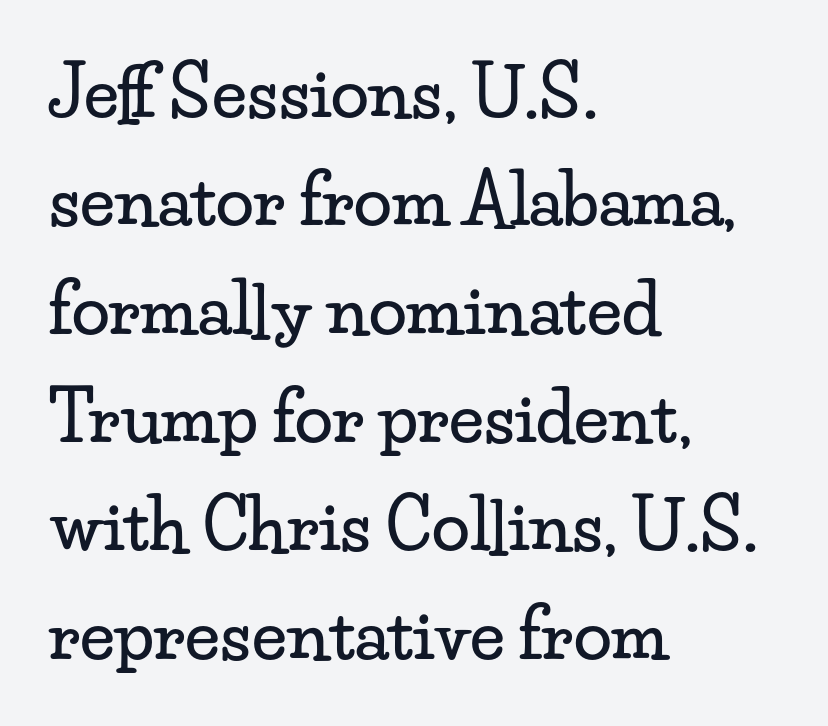
The image shows 69 px wide serif type, upright; set left-aligned, normal line spacing (1.57x), normal letter spacing, not underlined; low stroke contrast and a small x-height.
